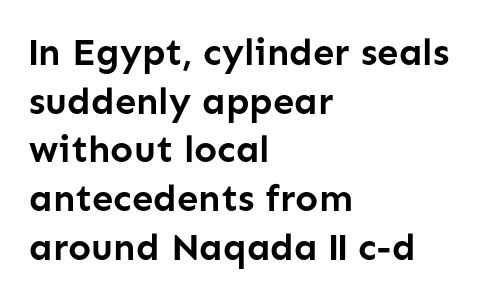
The image shows 38 px semibold sans-serif type, upright; set left-aligned, normal line spacing (1.28x), normal letter spacing, not underlined; low stroke contrast and a medium x-height.
